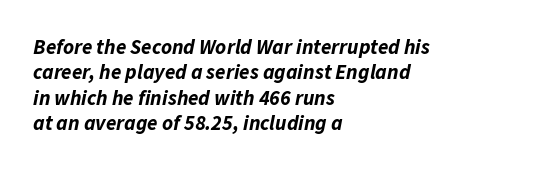
The image shows 21 px bold type, italic (leaning right); set left-aligned, line spacing 1.21x, normal letter spacing, not underlined.
